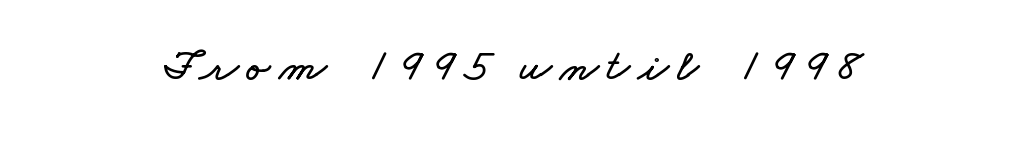
The image shows 45 px wide type; set centered, not underlined; low stroke contrast and a small x-height.
